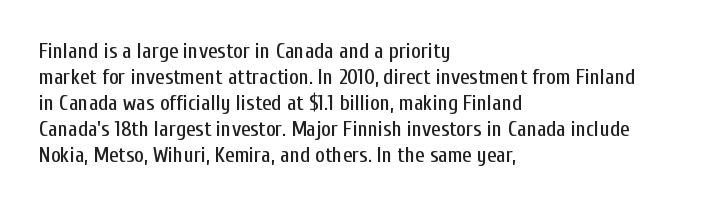
{"italic": "no", "underline": "no", "align": "left", "line_spacing_ratio": 1.24, "letter_spacing": "normal", "letter_spacing_em": 0.0, "glyph_px": 21}
